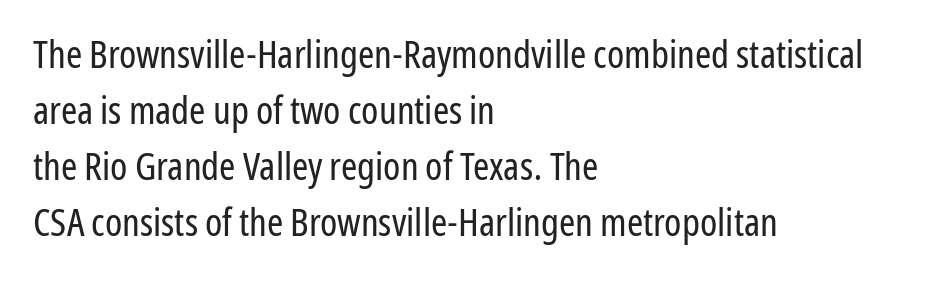
{"serif": "no", "italic": "no", "bold": "no", "weight": "regular", "width": "condensed", "stroke_contrast": "low", "x_height": "medium", "monospaced": "no", "underline": "no", "align": "left", "line_spacing": "normal", "line_spacing_ratio": 1.44, "letter_spacing": "normal", "letter_spacing_em": 0.0, "glyph_px": 39}
